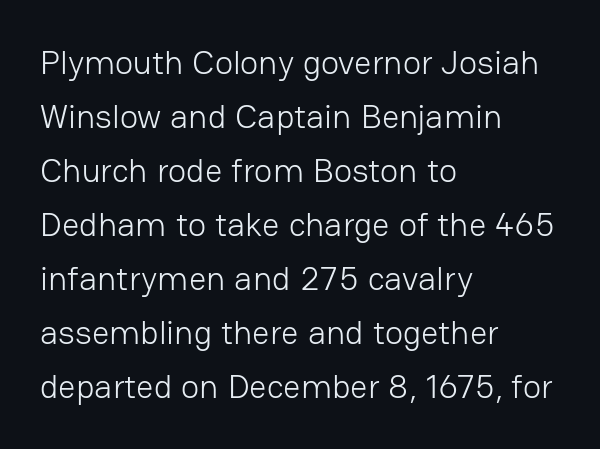
Q: Is the text bold? A: No.
Q: Is the text italic (slanted)? A: No, it is upright.
Q: Is the typeface a serif or a sans-serif typeface? A: Sans-serif.
Q: Is the text underlined? A: No.
Q: How is the paragraph aligned? A: Left-aligned.
Q: Is the spacing between letters normal or unusually wide? A: Normal.
Q: Is the spacing between lines tight, normal or loose? A: Normal.
Q: Width (condensed, normal, or wide)? A: Normal.
Q: Stroke contrast? A: Low.
Q: x-height? A: Medium.
Q: Monospaced? A: No.
